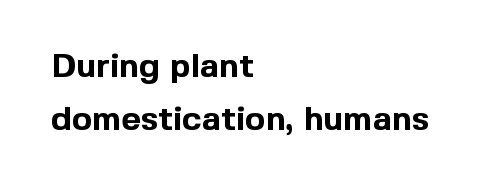
Q: Is the text bold? A: Yes.
Q: Is the text italic (slanted)? A: No, it is upright.
Q: Is the typeface a serif or a sans-serif typeface? A: Sans-serif.
Q: Is the text underlined? A: No.
Q: How is the paragraph aligned? A: Left-aligned.
Q: Is the spacing between letters normal or unusually wide? A: Normal.
Q: Is the spacing between lines tight, normal or loose? A: Normal.
Q: Width (condensed, normal, or wide)? A: Normal.
Q: x-height? A: Medium.
Q: Monospaced? A: No.
